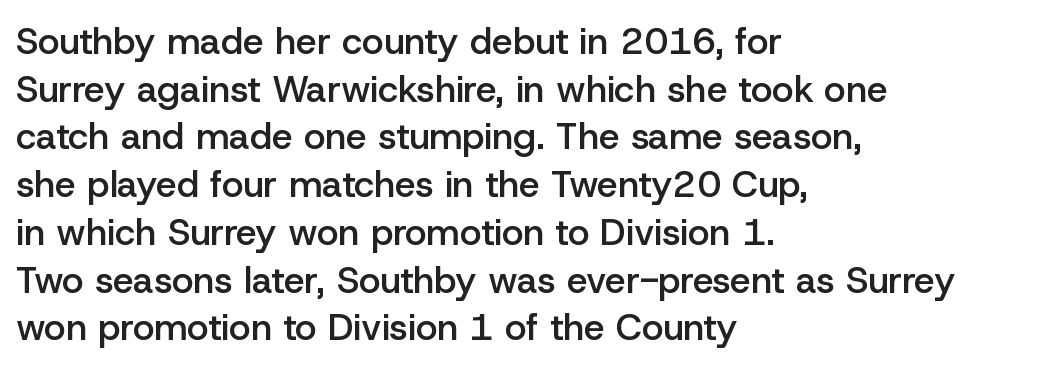
The typesetting leans somewhat heavy: a semibold. Layout note: lines flush left. This sample uses a sans-serif face. Successive baselines arrive at the customary interval.
